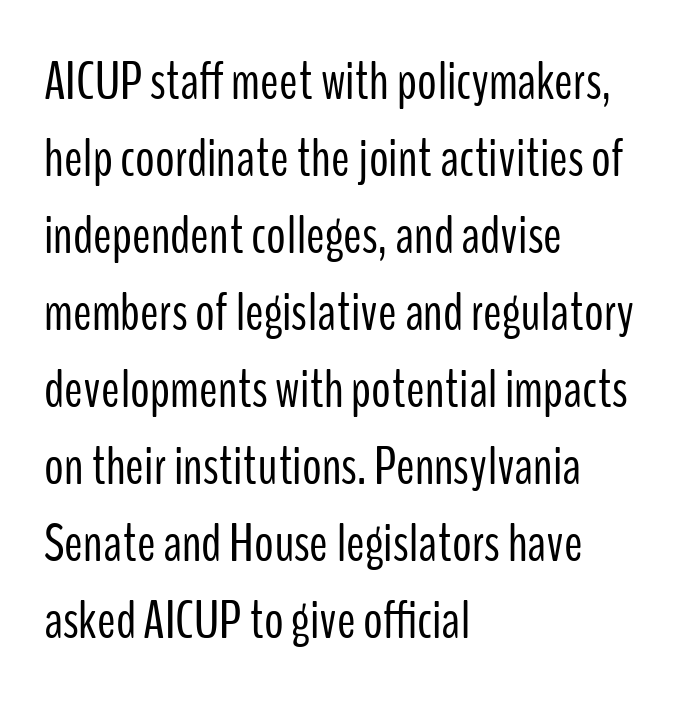
{"serif": "no", "italic": "no", "bold": "no", "weight": "light", "width": "condensed", "stroke_contrast": "low", "x_height": "medium", "monospaced": "no", "underline": "no", "align": "left", "line_spacing": "normal", "line_spacing_ratio": 1.4, "letter_spacing": "normal", "letter_spacing_em": 0.0, "glyph_px": 55}
